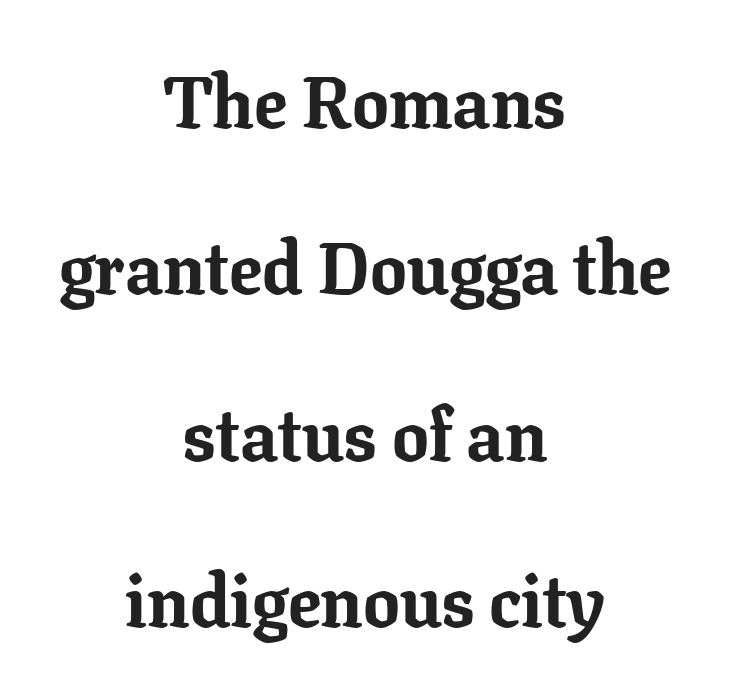
{"serif": "yes", "italic": "no", "bold": "yes", "weight": "bold", "width": "normal", "stroke_contrast": "low", "x_height": "medium", "monospaced": "no", "underline": "no", "align": "center", "line_spacing": "loose", "line_spacing_ratio": 2.28, "letter_spacing": "normal", "letter_spacing_em": 0.0, "glyph_px": 73}
